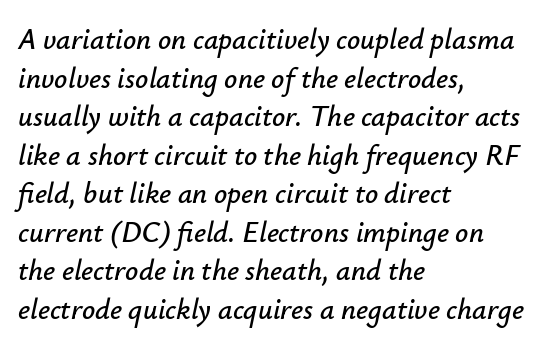
Q: Is the text italic (slanted)? A: Yes, it leans right by about 12 degrees.
Q: Is the text underlined? A: No.
Q: How is the paragraph aligned? A: Left-aligned.
Q: Is the spacing between letters normal or unusually wide? A: Normal.
Q: Is the spacing between lines tight, normal or loose? A: Normal.
Q: Width (condensed, normal, or wide)? A: Normal.
Q: Stroke contrast? A: Low.
Q: x-height? A: Small.
Q: Monospaced? A: No.
